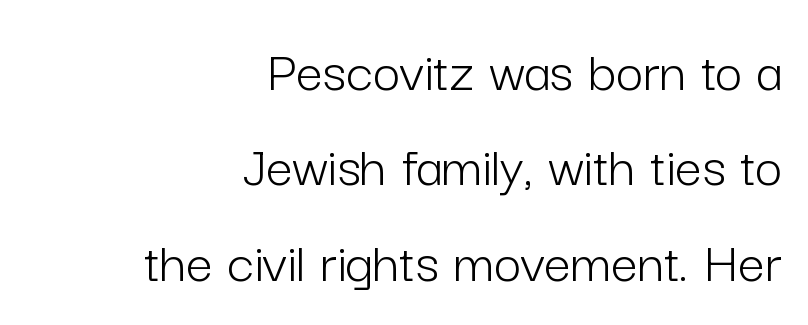
Q: Is the text bold? A: No.
Q: Is the text italic (slanted)? A: No, it is upright.
Q: Is the typeface a serif or a sans-serif typeface? A: Sans-serif.
Q: Is the text underlined? A: No.
Q: How is the paragraph aligned? A: Right-aligned.
Q: Is the spacing between letters normal or unusually wide? A: Normal.
Q: Is the spacing between lines tight, normal or loose? A: Normal.
Q: Width (condensed, normal, or wide)? A: Normal.
Q: Stroke contrast? A: Low.
Q: x-height? A: Medium.
Q: Monospaced? A: No.
